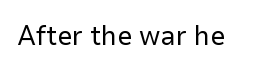
The image shows 27 px text type, upright; set normal letter spacing, not underlined.
